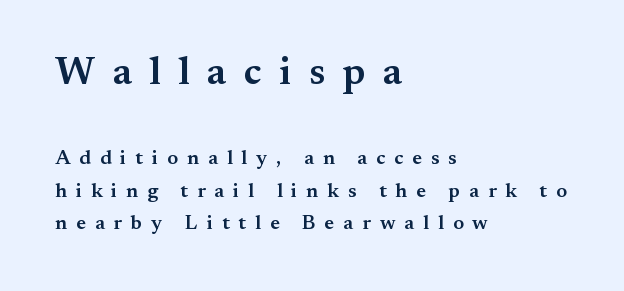
Q: Is the text bold? A: Semi-bold.
Q: Is the text italic (slanted)? A: No, it is upright.
Q: Is the typeface a serif or a sans-serif typeface? A: Serif.
Q: Is the text underlined? A: No.
Q: How is the paragraph aligned? A: Left-aligned.
Q: Is the spacing between letters normal or unusually wide? A: Unusually wide.
Q: Is the spacing between lines tight, normal or loose? A: Normal.
Q: Which block of text is set in a larger size, the first (top) or the second (bottom)? A: The first (top) one.
Q: Width (condensed, normal, or wide)? A: Normal.
Q: Stroke contrast? A: Medium.
Q: x-height? A: Small.
Q: Monospaced? A: No.
